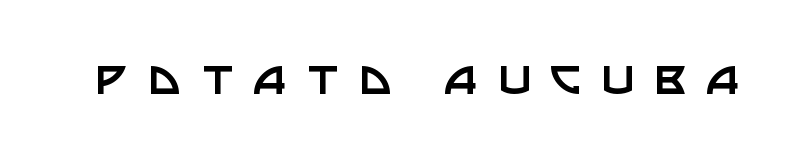
{"serif": "no", "italic": "no", "bold": "no", "weight": "regular", "width": "normal", "stroke_contrast": "low", "x_height": "large", "monospaced": "no", "underline": "no", "letter_spacing": "wide", "letter_spacing_em": 0.34, "glyph_px": 57}
